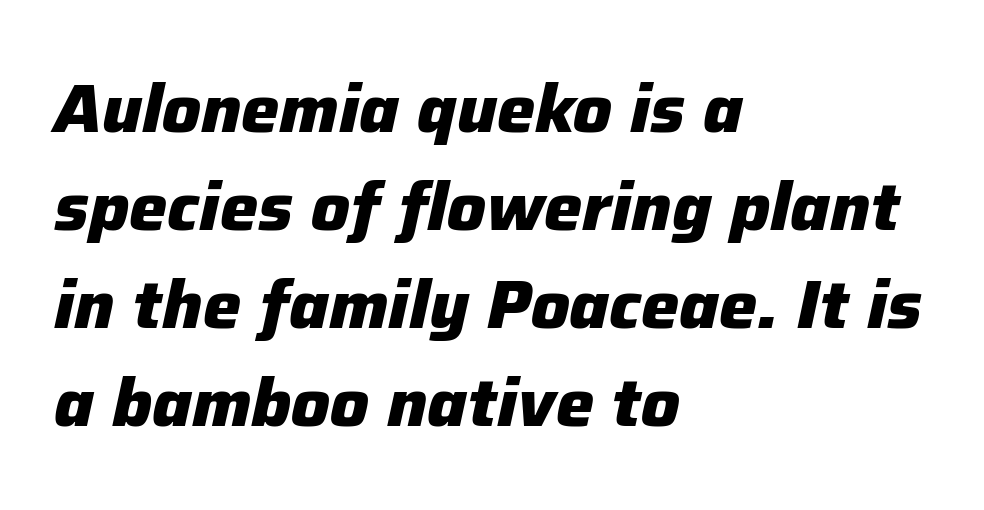
{"italic": "yes", "lean": "right", "slant_degrees": 12, "bold": "yes", "weight": "heavy", "width": "normal", "stroke_contrast": "low", "x_height": "medium", "monospaced": "no", "underline": "no", "align": "left", "line_spacing": "normal", "line_spacing_ratio": 1.44, "letter_spacing": "normal", "letter_spacing_em": 0.0, "glyph_px": 68}
